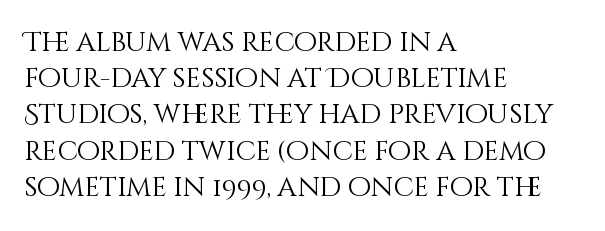
The image shows 27 px text type, upright; set left-aligned, normal line spacing (1.34x), normal letter spacing, not underlined.
